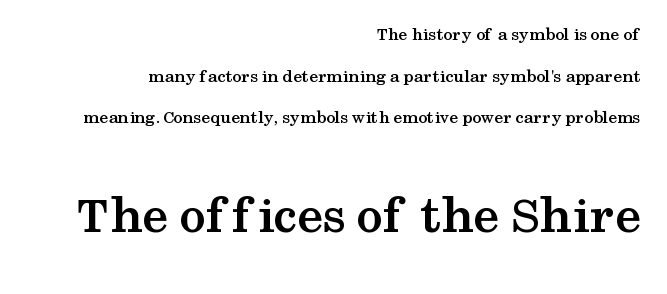
Q: Is the text bold? A: Yes.
Q: Is the text italic (slanted)? A: No, it is upright.
Q: Is the typeface a serif or a sans-serif typeface? A: Serif.
Q: Is the text underlined? A: No.
Q: How is the paragraph aligned? A: Right-aligned.
Q: Is the spacing between letters normal or unusually wide? A: Normal.
Q: Is the spacing between lines tight, normal or loose? A: Loose.
Q: Which block of text is set in a larger size, the first (top) or the second (bottom)? A: The second (bottom) one.
Q: Width (condensed, normal, or wide)? A: Wide.
Q: Stroke contrast? A: Medium.
Q: x-height? A: Medium.
Q: Monospaced? A: No.
